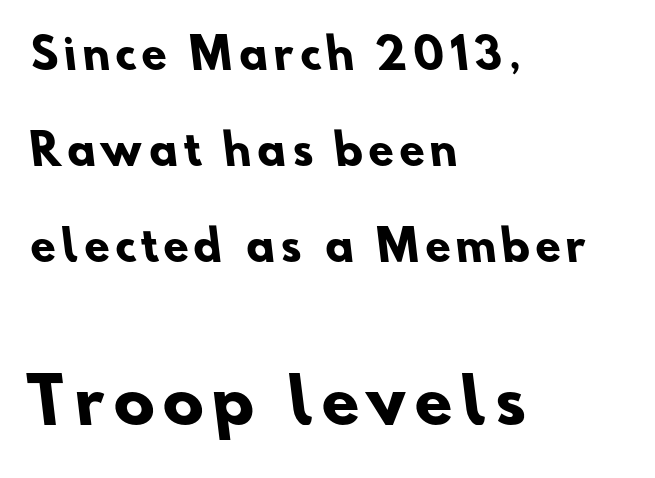
Rows of type keep a wide berth in the vertical direction. The passage is arranged the way most books set body copy — flush left. Character widths vary here, with narrow letters taking less room than wide ones. Thick stems and heavy bowls — unmistakably bold. The type family on display is of the sans-serif kind.
